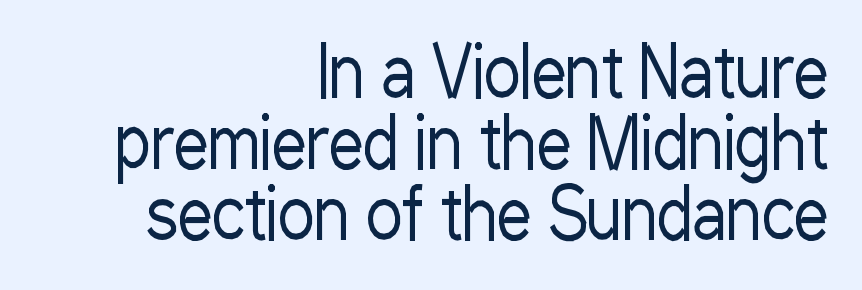
Q: Is the text bold? A: No.
Q: Is the text italic (slanted)? A: No, it is upright.
Q: Is the typeface a serif or a sans-serif typeface? A: Sans-serif.
Q: Is the text underlined? A: No.
Q: How is the paragraph aligned? A: Right-aligned.
Q: Is the spacing between letters normal or unusually wide? A: Normal.
Q: Is the spacing between lines tight, normal or loose? A: Tight.
Q: Width (condensed, normal, or wide)? A: Condensed.
Q: Stroke contrast? A: Low.
Q: x-height? A: Medium.
Q: Monospaced? A: No.
